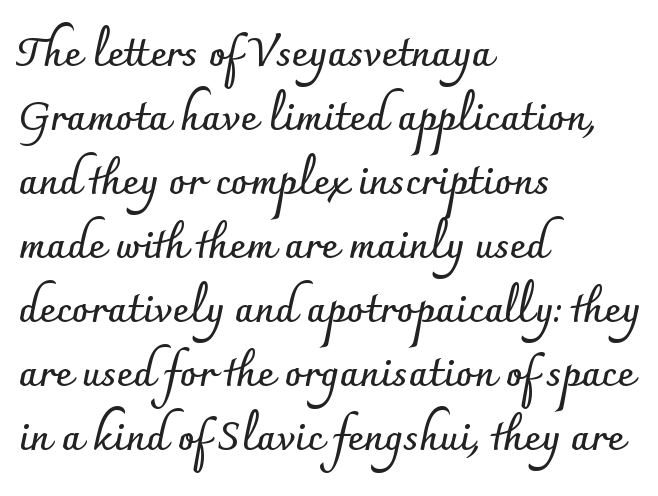
The image shows 40 px semibold sans-serif type; set left-aligned, normal line spacing (1.6x), normal letter spacing, not underlined; low stroke contrast and a small x-height.
